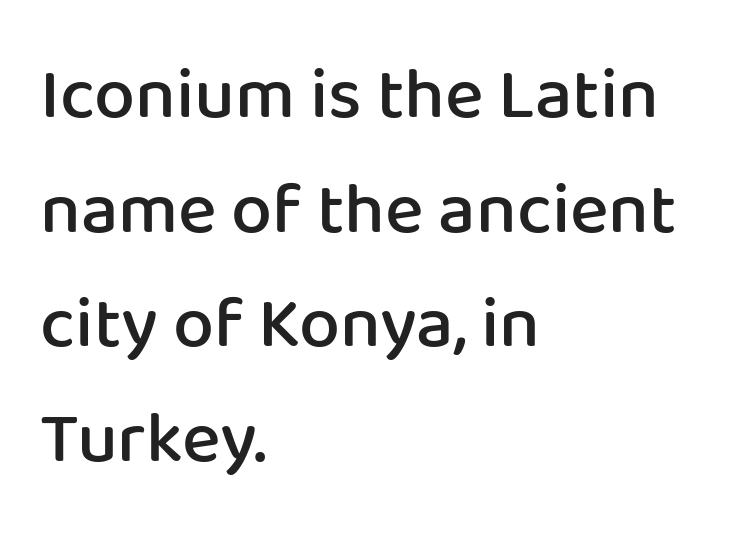
Q: Is the text bold? A: Semi-bold.
Q: Is the text italic (slanted)? A: No, it is upright.
Q: Is the typeface a serif or a sans-serif typeface? A: Sans-serif.
Q: Is the text underlined? A: No.
Q: How is the paragraph aligned? A: Left-aligned.
Q: Is the spacing between letters normal or unusually wide? A: Normal.
Q: Is the spacing between lines tight, normal or loose? A: Normal.
Q: Width (condensed, normal, or wide)? A: Normal.
Q: Stroke contrast? A: Low.
Q: x-height? A: Medium.
Q: Monospaced? A: No.
